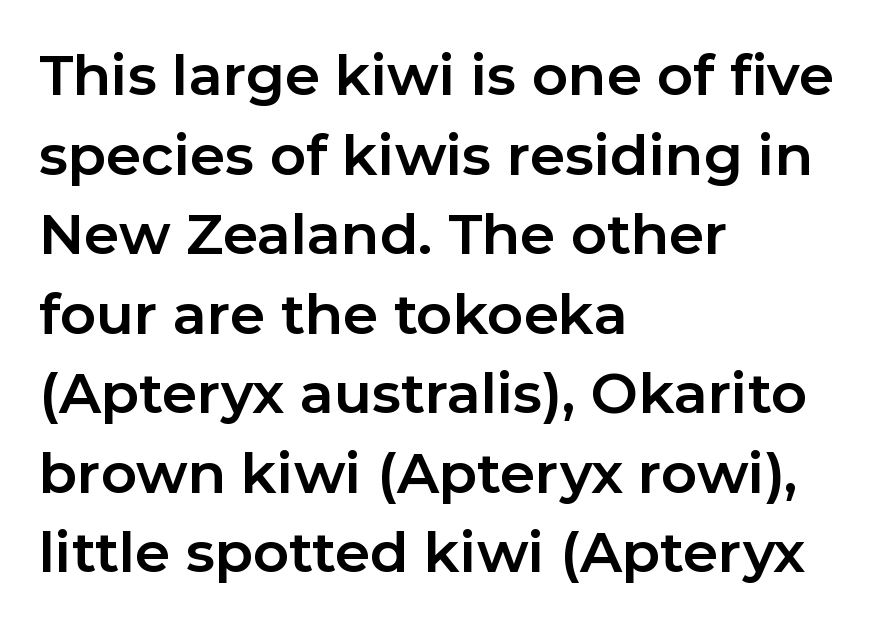
The rendering keeps characters at their native spacing. The type sits square on the baseline with zero lean. In terms of weight, the rendering is a true, heavy bold. Descender tails drop into unmarked territory. The passage is arranged the way most books set body copy — flush left. A typesetter would label this face a sans.
